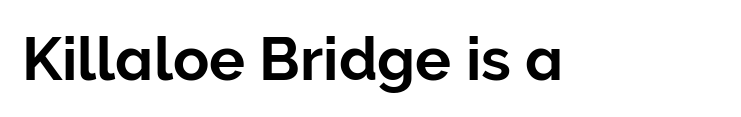
{"serif": "no", "italic": "no", "width": "normal", "stroke_contrast": "low", "x_height": "medium", "monospaced": "no", "underline": "no", "letter_spacing": "normal", "letter_spacing_em": 0.0, "glyph_px": 60}
